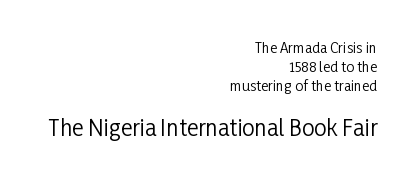
The image shows 22 px text type, upright; set right-aligned, normal line spacing (1.35x), normal letter spacing, not underlined; the second (bottom) block is 1.57x larger.
